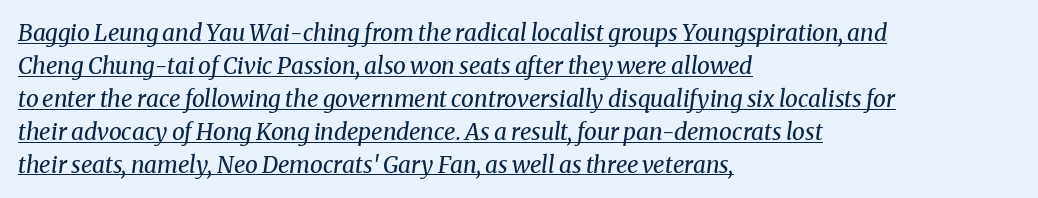
The vertical gap from one line to the next is medium. Descenders here cross a horizontal rule under the line. The typeface has the unassuming heft of standard copy or less. These lines were composed using italics. Is the letter spacing exaggerated? No — it looks like the ordinary default.
